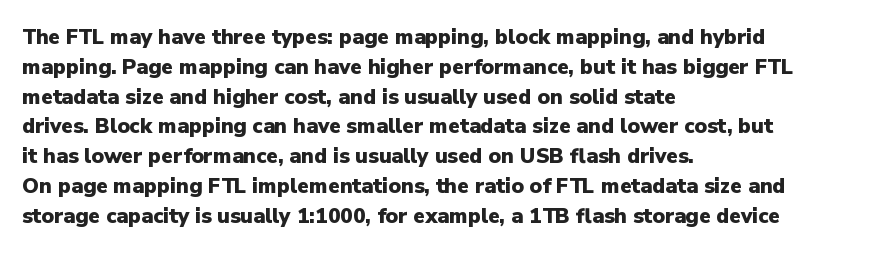
{"italic": "no", "bold": "yes", "underline": "no", "align": "left", "line_spacing": "normal", "line_spacing_ratio": 1.42, "letter_spacing": "normal", "letter_spacing_em": 0.0, "glyph_px": 21}
